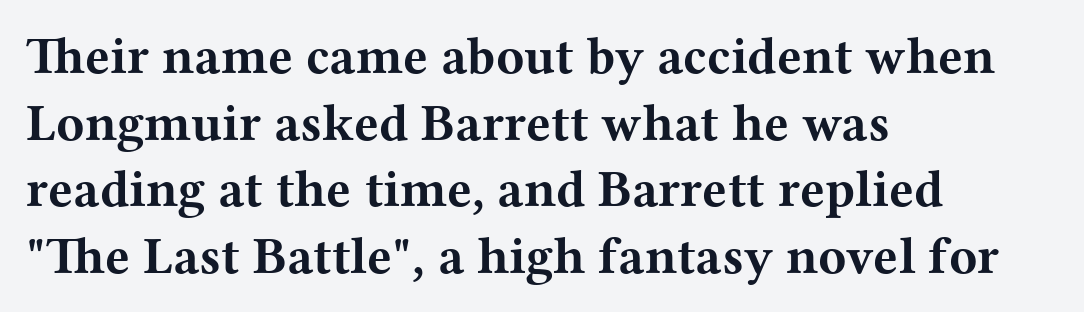
Short and long lines alike share a common starting point at left. The space directly below the letters is spotless. The tracking reads as untouched default to a designer's eye. A typesetter would call this leading conventional body-copy spacing. This sample has the flowing, uneven cadence of proportional lettering.
